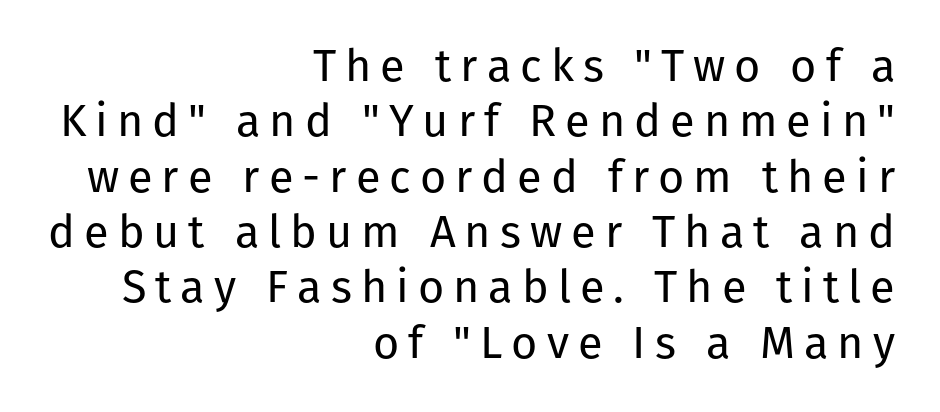
The image shows 45 px regular-weight sans-serif type, upright; set right-aligned, line spacing 1.23x, unusually wide letter spacing (+0.2 em), not underlined; low stroke contrast and a medium x-height.
